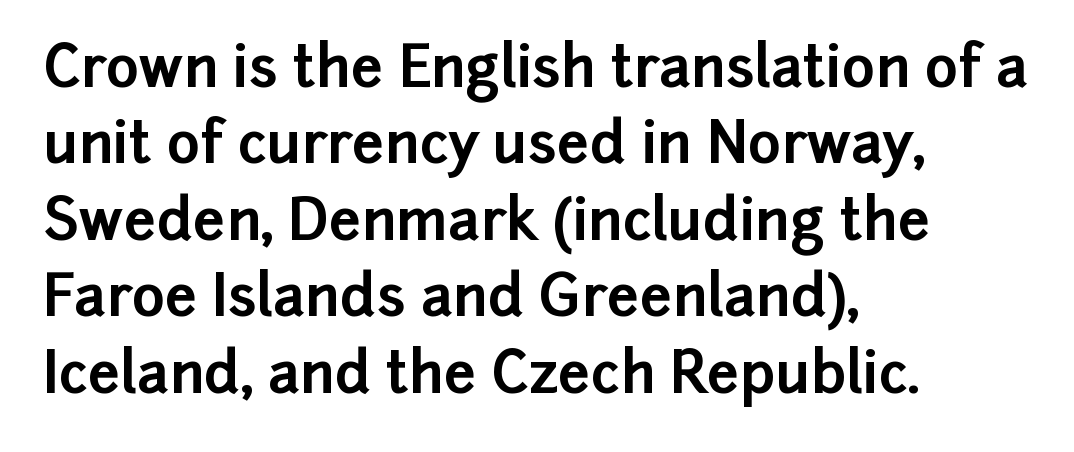
The image shows 57 px bold sans-serif type, upright; set left-aligned, normal line spacing (1.34x), normal letter spacing, not underlined; low stroke contrast and a medium x-height.
